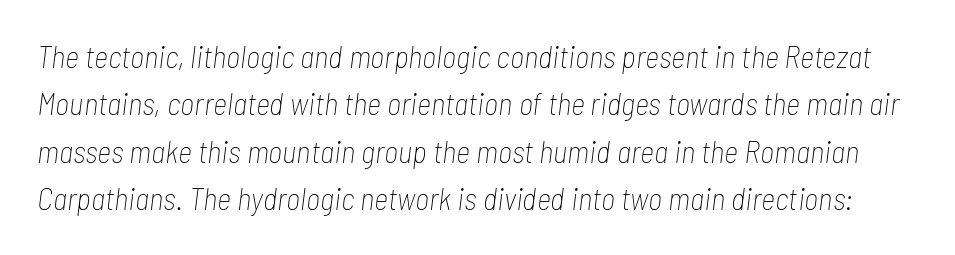
Caption: standard tracking, unaltered. Nobody drew a line under any word here. Style check: oblique. Rows of type keep a routine distance in the vertical direction. Spacing verdict: proportional, widths tailored to each character. The letterforms sit at book weight or below.
